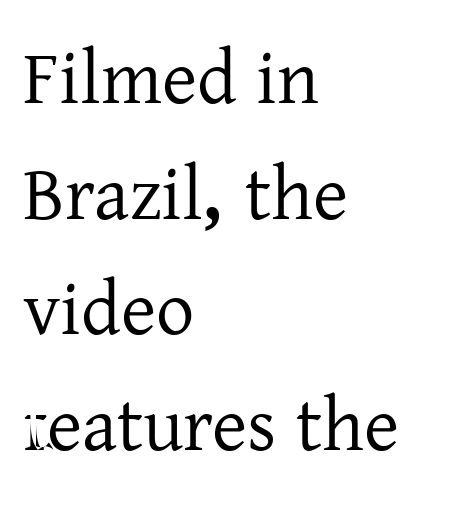
Line spacing here is normal. Glance below the letters and you will spot only blank space. Here the glyphs are tracked normally, forming tight word shapes. Font category for this specimen: serif.
